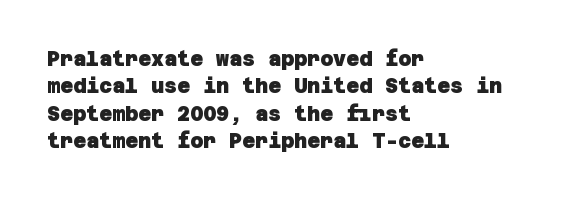
{"bold": "yes", "underline": "no", "align": "left", "line_spacing": "normal", "line_spacing_ratio": 1.37, "letter_spacing": "normal", "letter_spacing_em": 0.0, "glyph_px": 20}
